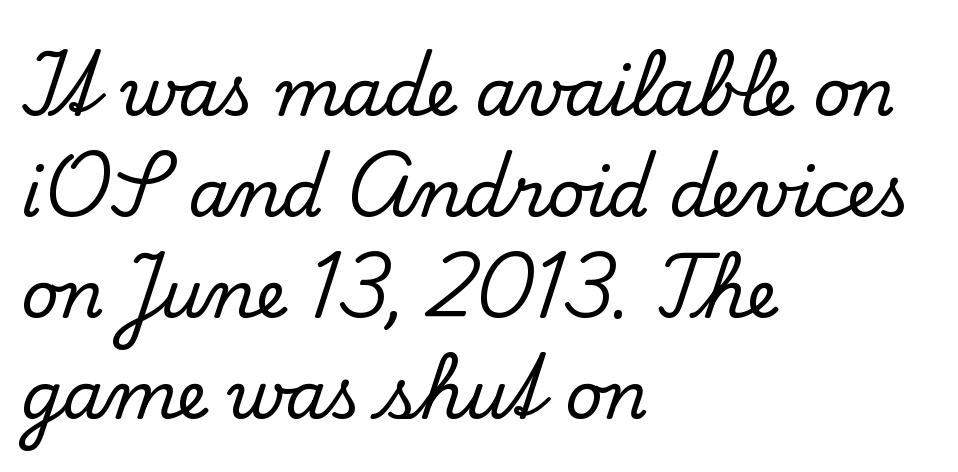
{"serif": "yes", "width": "normal", "stroke_contrast": "low", "x_height": "small", "monospaced": "no", "underline": "no", "align": "left", "line_spacing": "normal", "line_spacing_ratio": 1.53, "letter_spacing": "normal", "letter_spacing_em": 0.0, "glyph_px": 66}
